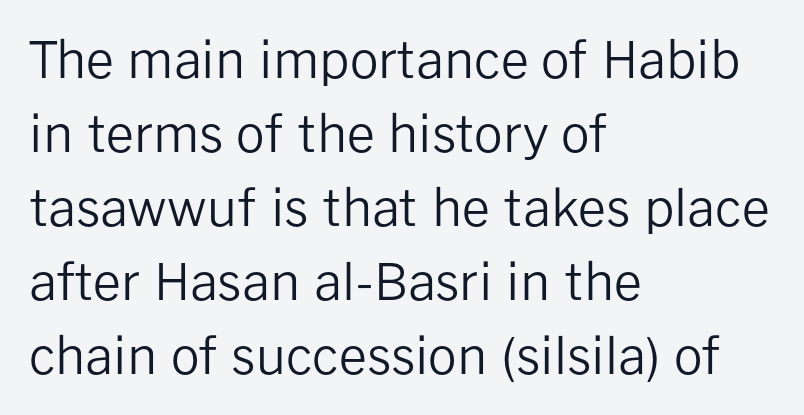
Q: Is the text bold? A: No.
Q: Is the text italic (slanted)? A: No, it is upright.
Q: Is the typeface a serif or a sans-serif typeface? A: Sans-serif.
Q: Is the text underlined? A: No.
Q: How is the paragraph aligned? A: Left-aligned.
Q: Is the spacing between letters normal or unusually wide? A: Normal.
Q: Is the spacing between lines tight, normal or loose? A: Normal.
Q: Width (condensed, normal, or wide)? A: Normal.
Q: Stroke contrast? A: Low.
Q: x-height? A: Medium.
Q: Monospaced? A: No.
